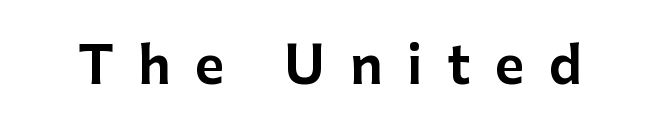
The letterforms stand isolated, each surrounded by extra space. Check where the strokes stop: nothing finishes them off — pure sans. The passage shown is not underscored anywhere. This is the regular roman posture of the typeface. The rendering uses natural spacing where letterforms have individual widths.
